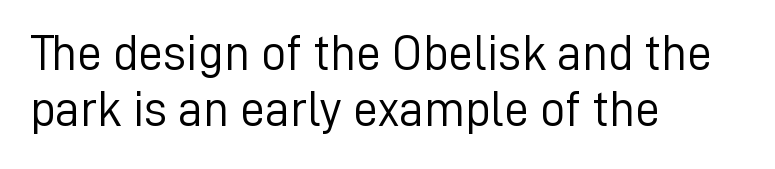
Q: Is the text bold? A: No.
Q: Is the text italic (slanted)? A: No, it is upright.
Q: Is the typeface a serif or a sans-serif typeface? A: Sans-serif.
Q: Is the text underlined? A: No.
Q: How is the paragraph aligned? A: Left-aligned.
Q: Is the spacing between letters normal or unusually wide? A: Normal.
Q: Is the spacing between lines tight, normal or loose? A: Tight.
Q: Width (condensed, normal, or wide)? A: Normal.
Q: Stroke contrast? A: Low.
Q: x-height? A: Medium.
Q: Monospaced? A: No.
